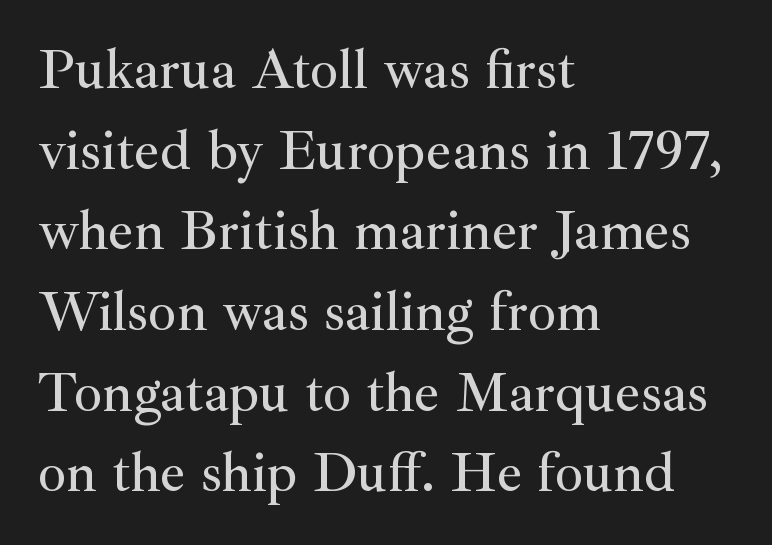
The image shows 56 px serif type, upright; set left-aligned, normal line spacing (1.44x), normal letter spacing, not underlined; medium stroke contrast and a small x-height.
